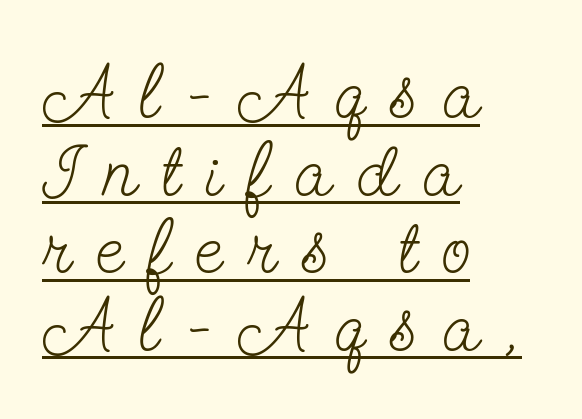
{"serif": "yes", "bold": "no", "weight": "light", "width": "condensed", "stroke_contrast": "low", "x_height": "small", "monospaced": "no", "underline": "yes", "align": "left", "line_spacing": "tight", "line_spacing_ratio": 1.02, "letter_spacing": "wide", "letter_spacing_em": 0.34, "glyph_px": 76}
